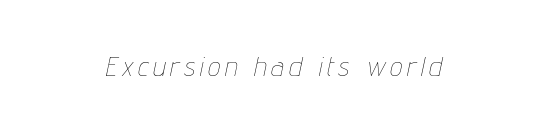
{"italic": "yes", "lean": "right", "slant_degrees": 12, "bold": "no", "underline": "no", "glyph_px": 27}
